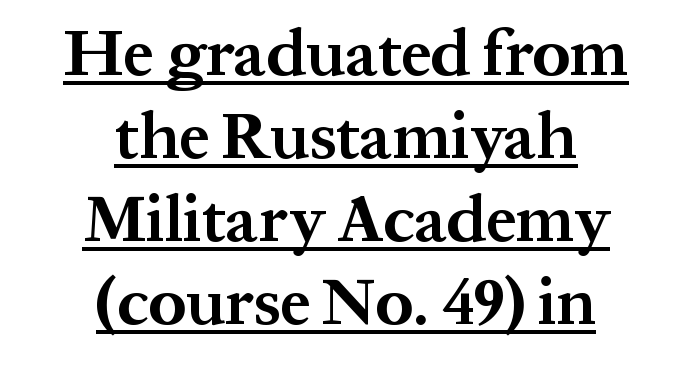
{"serif": "yes", "italic": "no", "bold": "yes", "weight": "bold", "width": "normal", "stroke_contrast": "medium", "x_height": "medium", "monospaced": "no", "underline": "yes", "align": "center", "line_spacing": "normal", "line_spacing_ratio": 1.26, "letter_spacing": "normal", "letter_spacing_em": 0.0, "glyph_px": 66}
